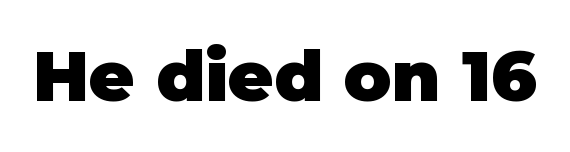
{"serif": "no", "italic": "no", "bold": "yes", "weight": "heavy", "width": "normal", "stroke_contrast": "low", "x_height": "large", "monospaced": "no", "underline": "no", "letter_spacing": "normal", "letter_spacing_em": 0.0, "glyph_px": 70}
